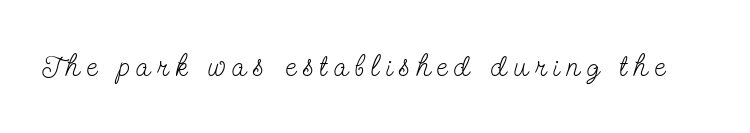
Q: Is the text bold? A: No.
Q: Is the text italic (slanted)? A: Yes.
Q: Is the typeface a serif or a sans-serif typeface? A: Serif.
Q: Is the text underlined? A: No.
Q: Is the spacing between letters normal or unusually wide? A: Unusually wide.
Q: Width (condensed, normal, or wide)? A: Condensed.
Q: Stroke contrast? A: Low.
Q: x-height? A: Small.
Q: Monospaced? A: No.
